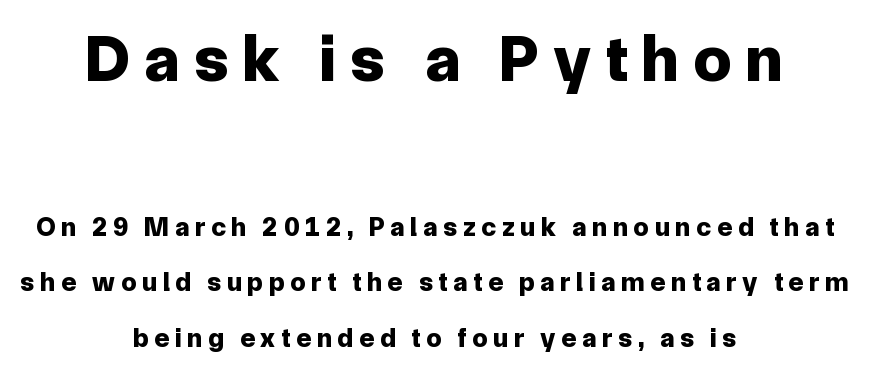
{"serif": "no", "italic": "no", "bold": "yes", "weight": "bold", "width": "normal", "stroke_contrast": "low", "x_height": "medium", "monospaced": "no", "underline": "no", "align": "center", "line_spacing": "loose", "line_spacing_ratio": 2.06, "letter_spacing": "wide", "letter_spacing_em": 0.22, "larger_block": "first", "size_ratio": 2.48, "glyph_px": 67}
